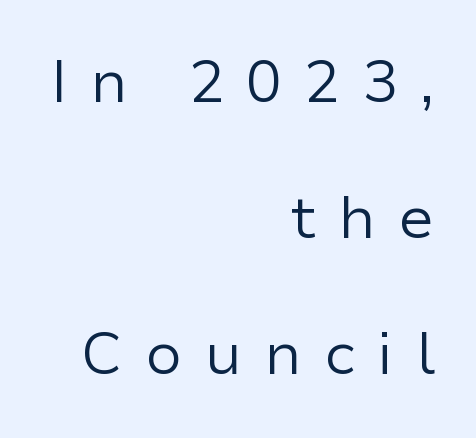
Caption: face not bold, strokes unweighted. Typeset ragged left — the right edge is the straight one. A typesetter would label this face a sans. Tracking value appears strongly positive — letters spread wide. Widely set lines give the paragraph a tall, airy silhouette. Any mark beneath the type? The region is blank.
